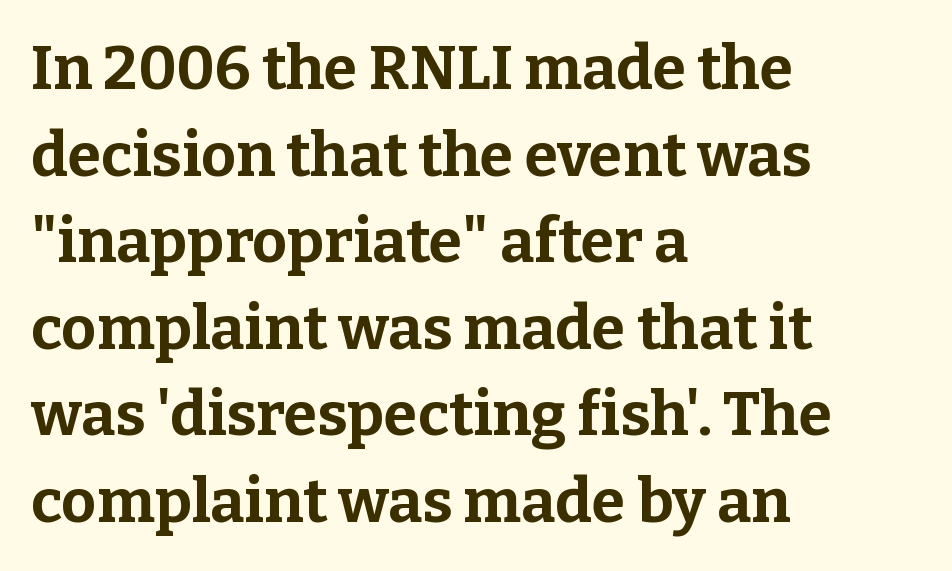
The image shows 61 px bold serif type, upright; set left-aligned, normal line spacing (1.42x), normal letter spacing, not underlined; low stroke contrast and a medium x-height.
